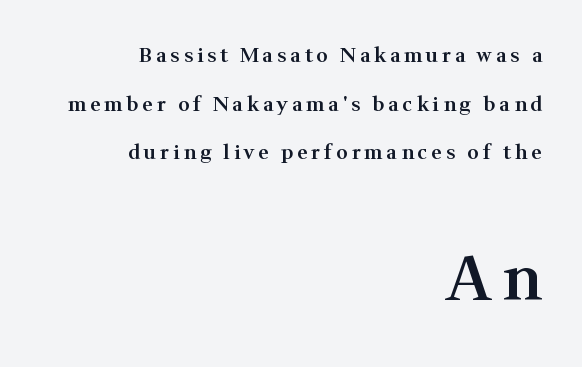
{"serif": "yes", "italic": "no", "bold": "semi", "weight": "semibold", "width": "normal", "stroke_contrast": "medium", "x_height": "medium", "monospaced": "no", "underline": "no", "align": "right", "line_spacing": "loose", "line_spacing_ratio": 2.43, "letter_spacing": "wide", "letter_spacing_em": 0.2, "larger_block": "second", "size_ratio": 3.05, "glyph_px": 61}
